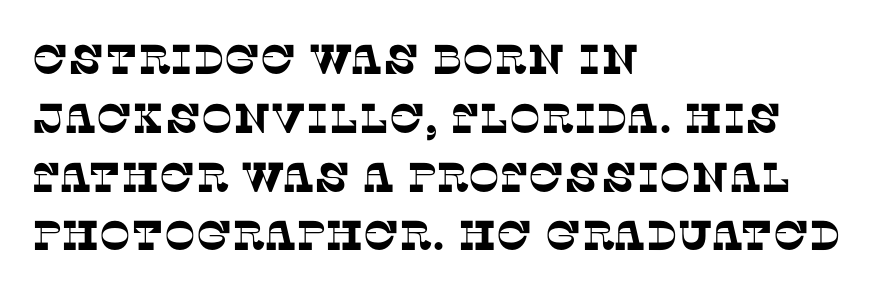
{"serif": "yes", "width": "normal", "stroke_contrast": "low", "x_height": "large", "monospaced": "no", "underline": "no", "align": "left", "line_spacing": "normal", "line_spacing_ratio": 1.4, "letter_spacing": "normal", "letter_spacing_em": 0.0, "glyph_px": 42}
